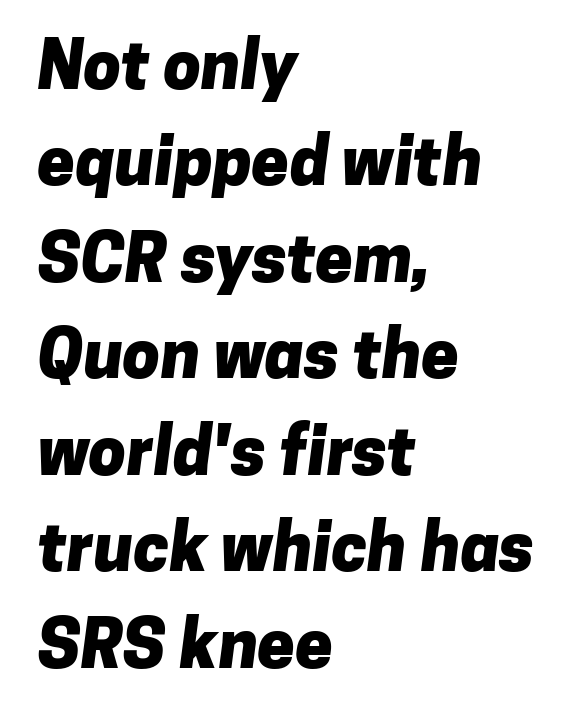
Q: Is the text bold? A: Yes.
Q: Is the typeface a serif or a sans-serif typeface? A: Sans-serif.
Q: Is the text underlined? A: No.
Q: How is the paragraph aligned? A: Left-aligned.
Q: Is the spacing between letters normal or unusually wide? A: Normal.
Q: Is the spacing between lines tight, normal or loose? A: Normal.
Q: Width (condensed, normal, or wide)? A: Normal.
Q: Stroke contrast? A: Low.
Q: x-height? A: Medium.
Q: Monospaced? A: No.
